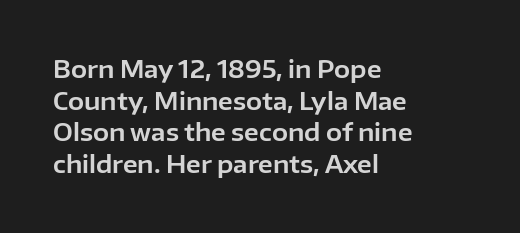
The letterforms sit shoulder to shoulder at normal distance. In terms of leading, this rendering sits right in the middle. The rendering anchors every line to the left-hand side. Style check: upright.
